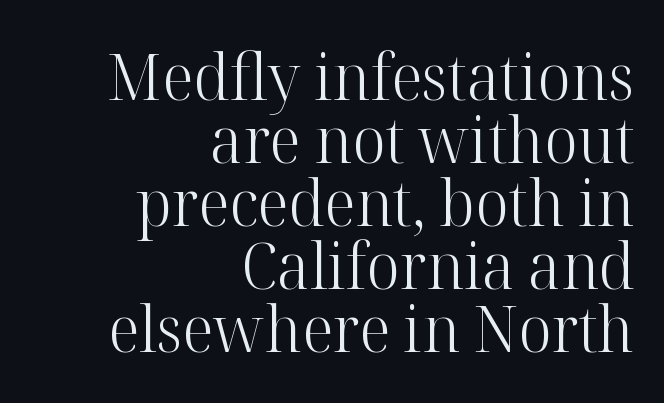
Spacing between characters is what you'd get straight out of the box. The letters advance in unequal steps, a hallmark of proportional type. The glyphs in this specimen are seriffed. The weight tops out at a normal text grade.
